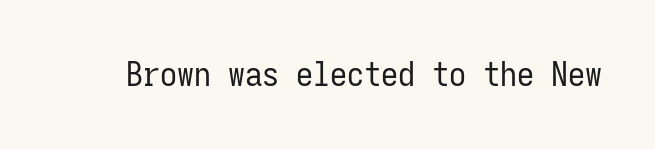
Monospaced: the letters line up in strict vertical columns. This rendering leaves character spacing at its baseline value. Stroke thickness stays within the range of a standard reading face or lighter. The foot of each line stays bare and open.
